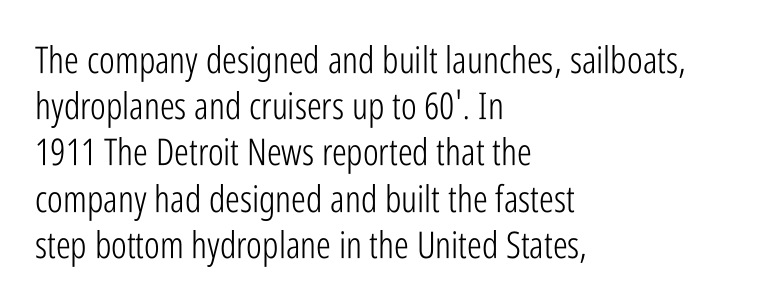
Q: Is the text bold? A: No.
Q: Is the text italic (slanted)? A: No, it is upright.
Q: Is the typeface a serif or a sans-serif typeface? A: Sans-serif.
Q: Is the text underlined? A: No.
Q: How is the paragraph aligned? A: Left-aligned.
Q: Is the spacing between letters normal or unusually wide? A: Normal.
Q: Is the spacing between lines tight, normal or loose? A: Normal.
Q: Width (condensed, normal, or wide)? A: Condensed.
Q: Stroke contrast? A: Low.
Q: x-height? A: Medium.
Q: Monospaced? A: No.
